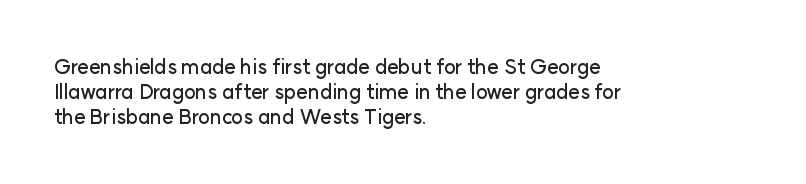
A roman cut, with each character standing at attention. The letters sit at their default tracking, neither squeezed nor spread. Compared with a centered layout, this one pins lines to the left instead. Clear beneath every line of the passage.
